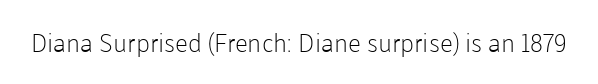
The image shows 25 px text type, upright; set normal letter spacing, not underlined.
